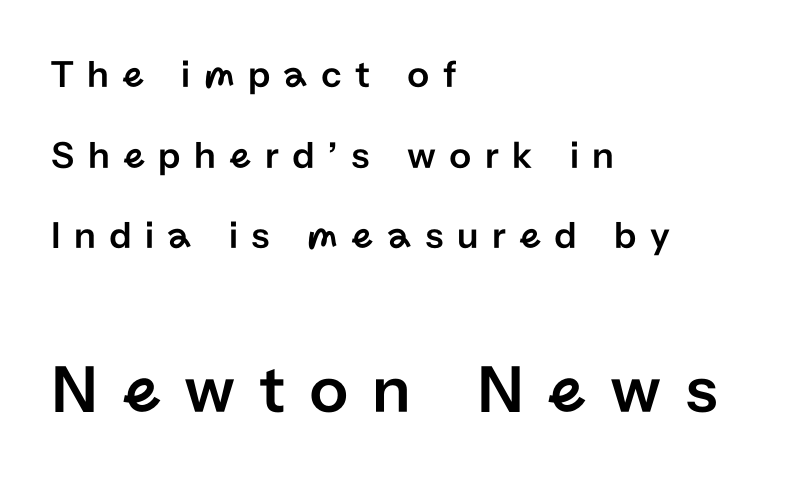
Q: Is the text italic (slanted)? A: No, it is upright.
Q: Is the typeface a serif or a sans-serif typeface? A: Sans-serif.
Q: Is the text underlined? A: No.
Q: How is the paragraph aligned? A: Left-aligned.
Q: Is the spacing between letters normal or unusually wide? A: Unusually wide.
Q: Is the spacing between lines tight, normal or loose? A: Loose.
Q: Which block of text is set in a larger size, the first (top) or the second (bottom)? A: The second (bottom) one.
Q: Width (condensed, normal, or wide)? A: Normal.
Q: Stroke contrast? A: Low.
Q: x-height? A: Medium.
Q: Monospaced? A: No.
